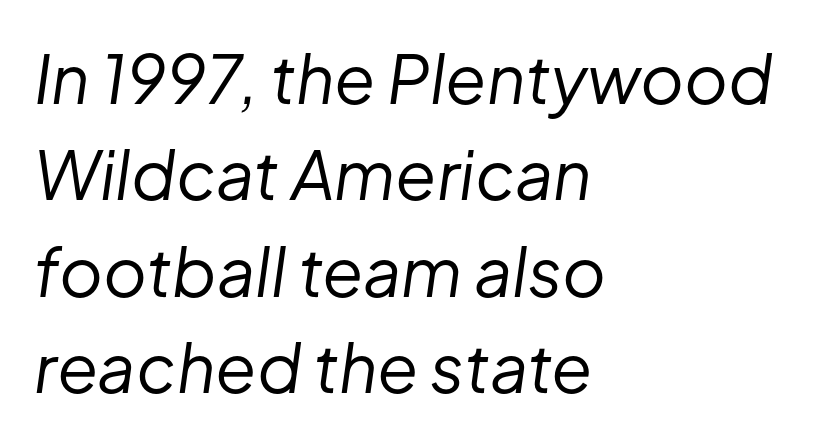
Q: Is the text bold? A: No.
Q: Is the text italic (slanted)? A: Yes, it leans right by about 8 degrees.
Q: Is the text underlined? A: No.
Q: How is the paragraph aligned? A: Left-aligned.
Q: Is the spacing between letters normal or unusually wide? A: Normal.
Q: Is the spacing between lines tight, normal or loose? A: Normal.
Q: Width (condensed, normal, or wide)? A: Normal.
Q: Stroke contrast? A: Low.
Q: x-height? A: Medium.
Q: Monospaced? A: No.
